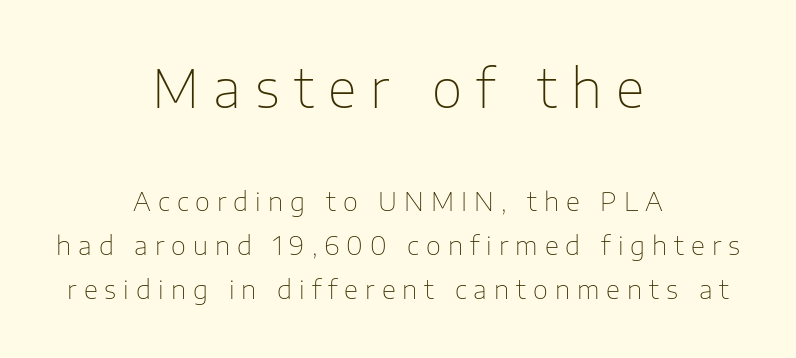
The vertical gap from one line to the next is medium. Quick note: underline off. A typesetter would call this proportional, since set widths differ per character. Every character sits straight up, as roman type does. Observe the absence of serifs on each vertical stroke in this sample.
